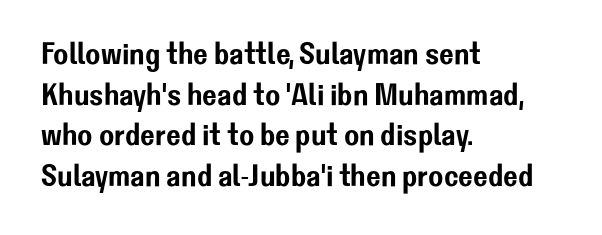
Q: Is the text italic (slanted)? A: No, it is upright.
Q: Is the typeface a serif or a sans-serif typeface? A: Sans-serif.
Q: Is the text underlined? A: No.
Q: How is the paragraph aligned? A: Left-aligned.
Q: Is the spacing between letters normal or unusually wide? A: Normal.
Q: Is the spacing between lines tight, normal or loose? A: Normal.
Q: Width (condensed, normal, or wide)? A: Normal.
Q: Stroke contrast? A: Low.
Q: x-height? A: Medium.
Q: Monospaced? A: No.
